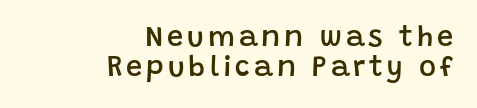
{"serif": "no", "italic": "no", "bold": "semi", "weight": "semibold", "width": "normal", "stroke_contrast": "low", "x_height": "large", "monospaced": "no", "underline": "no", "align": "right", "line_spacing": "tight", "line_spacing_ratio": 1.03, "glyph_px": 29}
